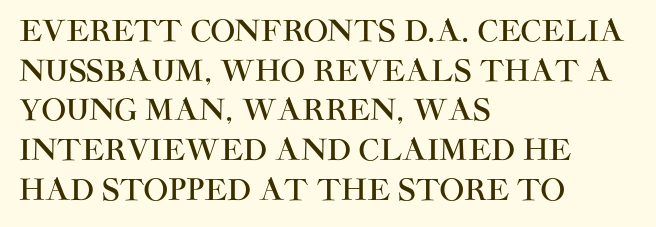
Q: Is the text italic (slanted)? A: No, it is upright.
Q: Is the typeface a serif or a sans-serif typeface? A: Sans-serif.
Q: Is the text underlined? A: No.
Q: How is the paragraph aligned? A: Left-aligned.
Q: Is the spacing between letters normal or unusually wide? A: Normal.
Q: Is the spacing between lines tight, normal or loose? A: Normal.
Q: Width (condensed, normal, or wide)? A: Normal.
Q: Stroke contrast? A: High.
Q: x-height? A: Large.
Q: Monospaced? A: No.
